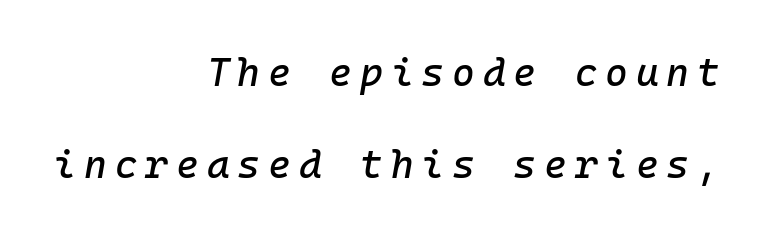
Alignment: flush right. A typesetter would call this monospace, since all characters share one set width. A typesetter would call this leading open, well beyond the default. Inter-character spacing is expanded well beyond the font's built-in metrics. Only glyphs here, with clear space below each row.
